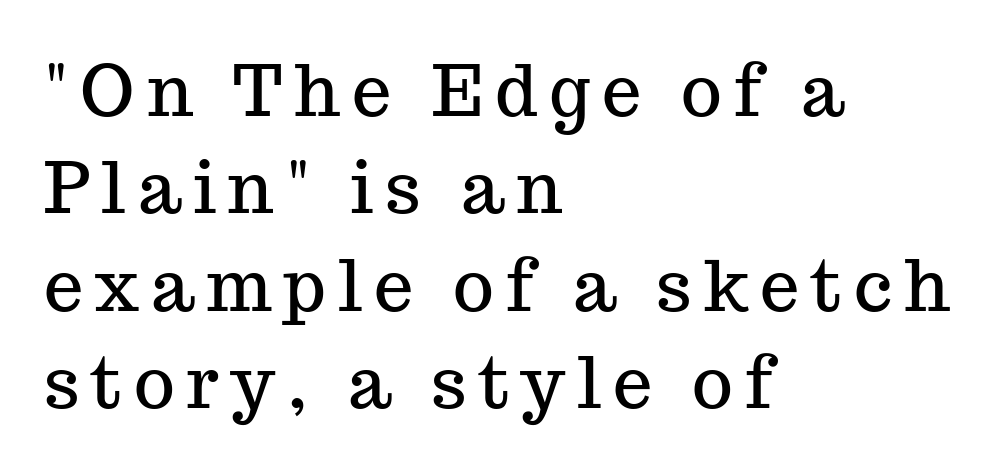
{"serif": "yes", "italic": "no", "width": "normal", "stroke_contrast": "medium", "x_height": "medium", "monospaced": "no", "underline": "no", "align": "left", "line_spacing": "normal", "line_spacing_ratio": 1.39, "glyph_px": 70}
